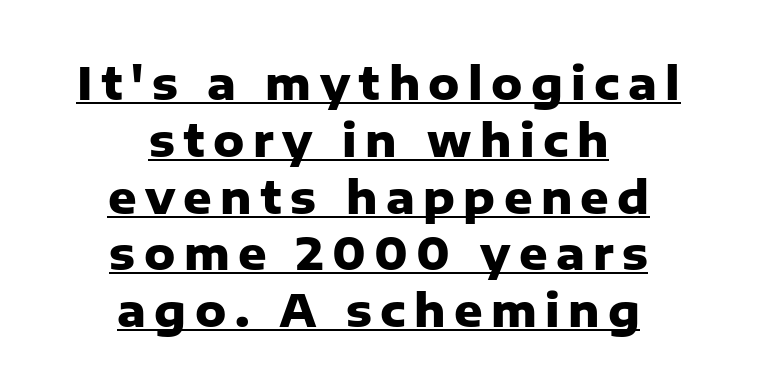
{"serif": "no", "italic": "no", "bold": "yes", "weight": "heavy", "width": "normal", "stroke_contrast": "low", "x_height": "medium", "monospaced": "no", "underline": "yes", "align": "center", "line_spacing": "normal", "line_spacing_ratio": 1.29, "glyph_px": 44}
